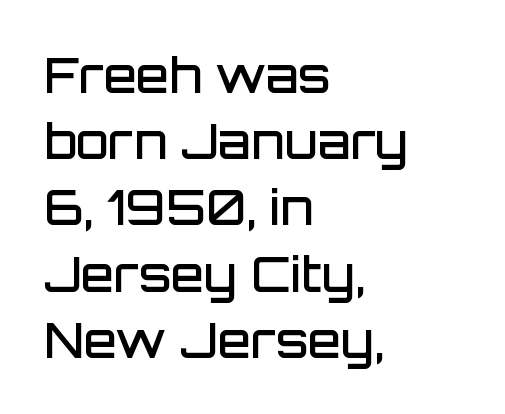
Q: Is the text bold? A: Semi-bold.
Q: Is the text italic (slanted)? A: No, it is upright.
Q: Is the typeface a serif or a sans-serif typeface? A: Sans-serif.
Q: Is the text underlined? A: No.
Q: How is the paragraph aligned? A: Left-aligned.
Q: Is the spacing between letters normal or unusually wide? A: Normal.
Q: Is the spacing between lines tight, normal or loose? A: Normal.
Q: Width (condensed, normal, or wide)? A: Normal.
Q: Stroke contrast? A: Low.
Q: x-height? A: Large.
Q: Monospaced? A: No.
